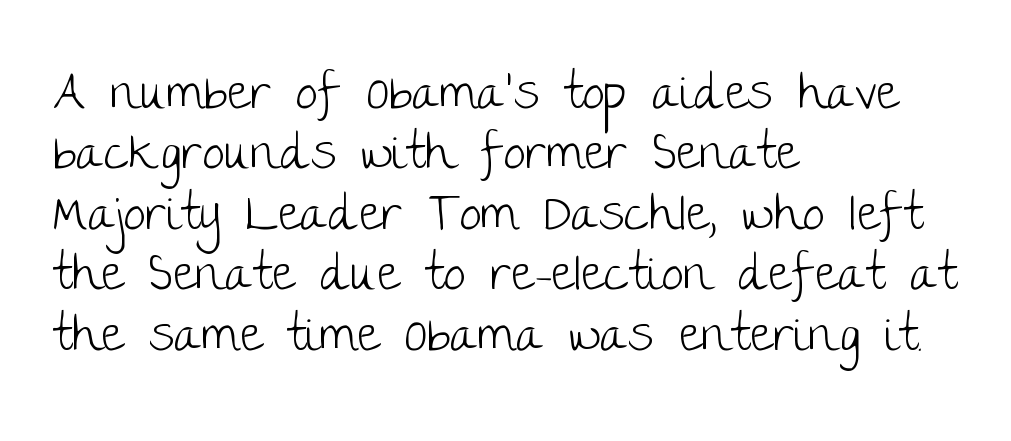
The image shows 50 px light sans-serif type, upright; set left-aligned, line spacing 1.21x, normal letter spacing, not underlined; low stroke contrast and a large x-height.
